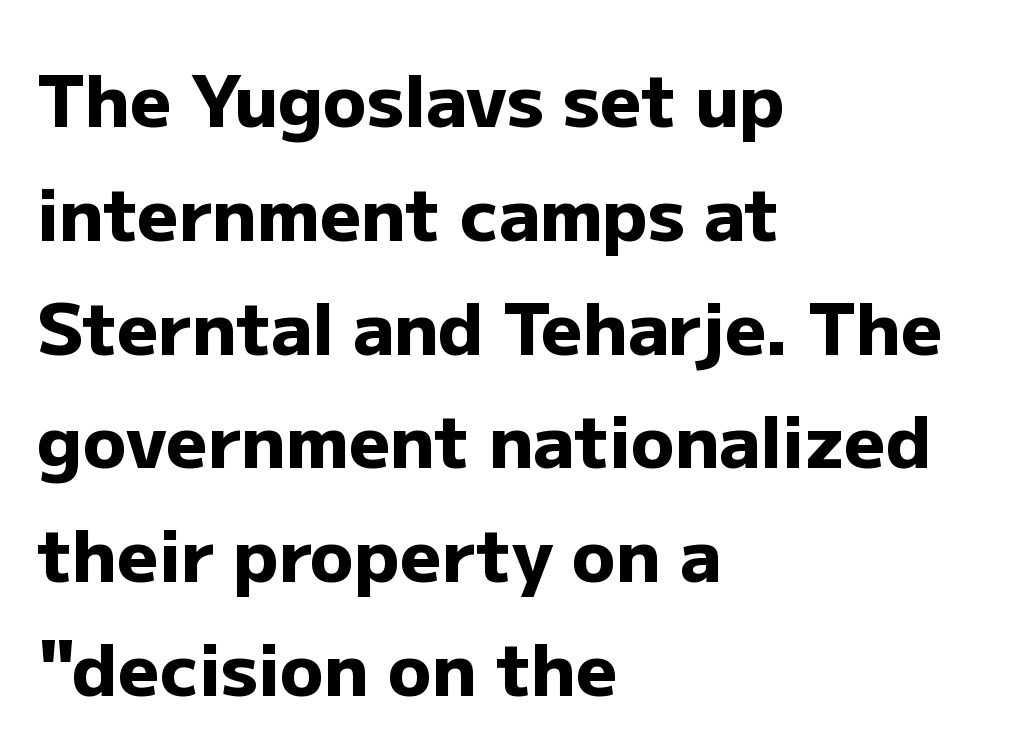
{"serif": "no", "italic": "no", "bold": "yes", "weight": "heavy", "width": "normal", "stroke_contrast": "low", "x_height": "medium", "monospaced": "no", "underline": "no", "align": "left", "line_spacing": "normal", "line_spacing_ratio": 1.58, "letter_spacing": "normal", "letter_spacing_em": 0.0, "glyph_px": 72}
